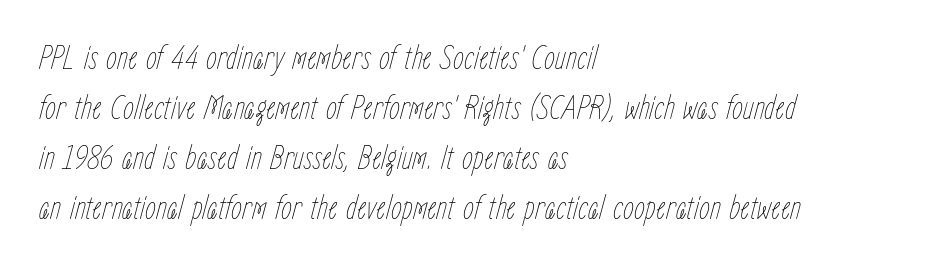
{"italic": "yes", "lean": "right", "slant_degrees": 15, "bold": "no", "weight": "thin", "width": "condensed", "stroke_contrast": "low", "x_height": "medium", "monospaced": "no", "underline": "no", "align": "left", "line_spacing": "normal", "line_spacing_ratio": 1.43, "letter_spacing": "normal", "letter_spacing_em": 0.0, "glyph_px": 35}
